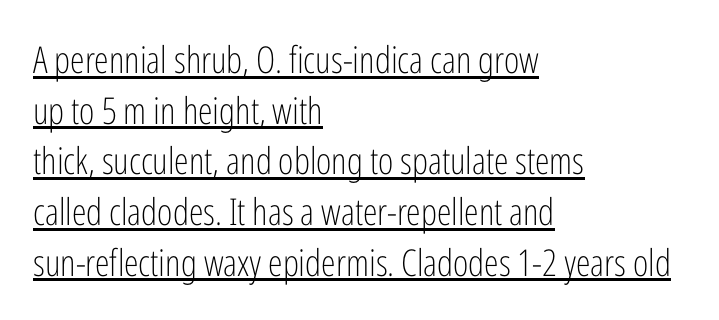
Q: Is the text bold? A: No.
Q: Is the text italic (slanted)? A: No, it is upright.
Q: Is the typeface a serif or a sans-serif typeface? A: Sans-serif.
Q: Is the text underlined? A: Yes.
Q: How is the paragraph aligned? A: Left-aligned.
Q: Is the spacing between letters normal or unusually wide? A: Normal.
Q: Is the spacing between lines tight, normal or loose? A: Normal.
Q: Width (condensed, normal, or wide)? A: Condensed.
Q: Stroke contrast? A: Low.
Q: x-height? A: Medium.
Q: Monospaced? A: No.
